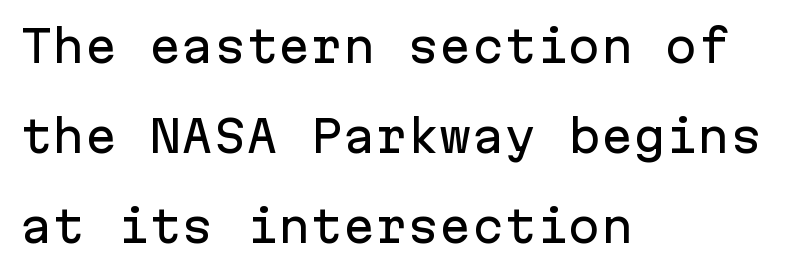
A clean baseline with only descenders dipping below it. Compared with a centered layout, this one pins lines to the left instead. Widely set lines give the paragraph a tall, airy silhouette. Designer's note — italics off, roman on.
